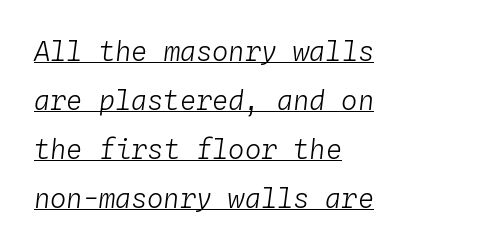
Q: Is the text bold? A: No.
Q: Is the text italic (slanted)? A: Yes, it leans right by about 4 degrees.
Q: Is the text underlined? A: Yes.
Q: How is the paragraph aligned? A: Left-aligned.
Q: Is the spacing between letters normal or unusually wide? A: Normal.
